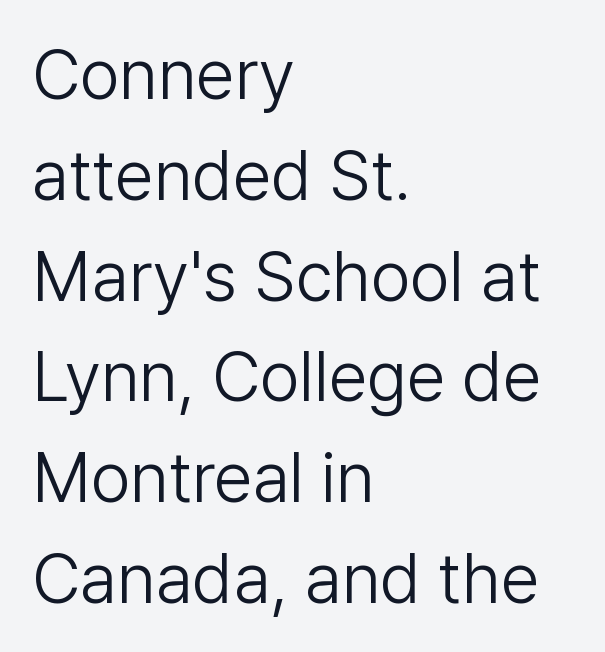
Q: Is the text bold? A: No.
Q: Is the text italic (slanted)? A: No, it is upright.
Q: Is the typeface a serif or a sans-serif typeface? A: Sans-serif.
Q: Is the text underlined? A: No.
Q: How is the paragraph aligned? A: Left-aligned.
Q: Is the spacing between letters normal or unusually wide? A: Normal.
Q: Is the spacing between lines tight, normal or loose? A: Normal.
Q: Width (condensed, normal, or wide)? A: Normal.
Q: Stroke contrast? A: Low.
Q: x-height? A: Medium.
Q: Monospaced? A: No.
